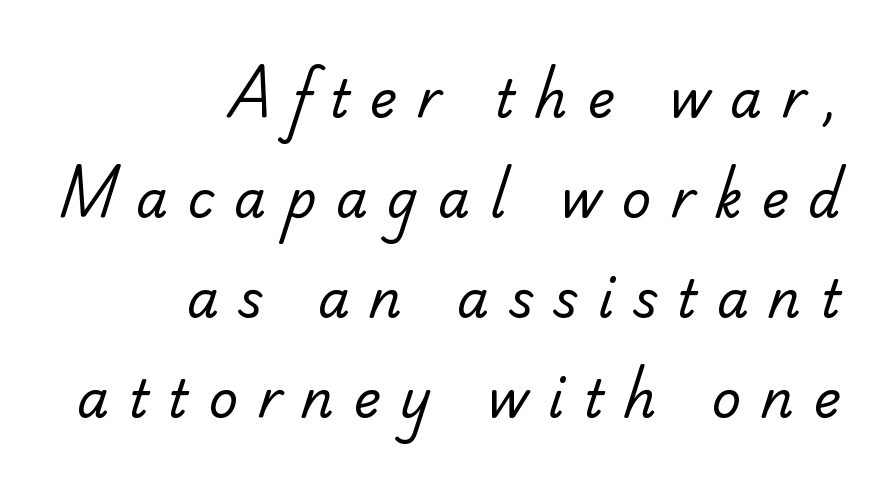
Weight: regular or lighter. Are there feet on the stems? There aren't — it's a sans. You could fit nearly another row in the gap between these rows. The zone under the glyphs is completely vacant.
